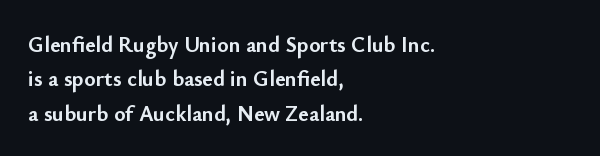
The image shows 22 px bold type, upright; set left-aligned, normal line spacing (1.56x), normal letter spacing, not underlined.
